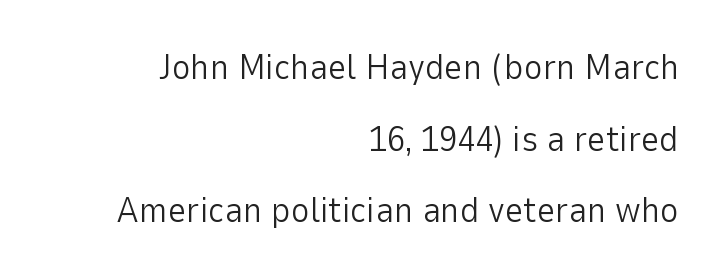
The image shows 36 px light sans-serif type, upright; set right-aligned, loose line spacing (1.99x), normal letter spacing, not underlined; low stroke contrast and a medium x-height.
